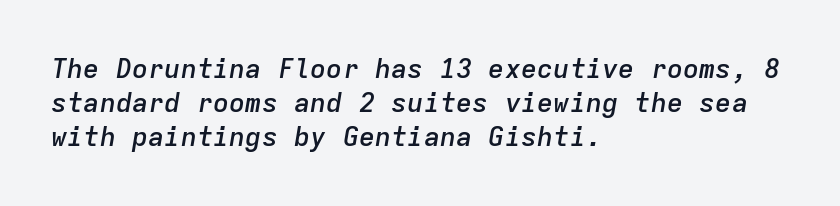
{"italic": "yes", "lean": "right", "slant_degrees": 9, "bold": "semi", "underline": "no", "align": "left", "line_spacing": "normal", "line_spacing_ratio": 1.26, "letter_spacing": "normal", "letter_spacing_em": 0.0, "glyph_px": 27}
